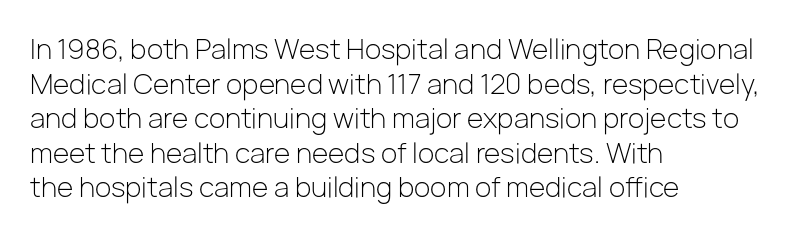
The block of text has a typical density, with ordinary space between rows. Which margin do the lines hug? The left one — the right edge is uneven. The space directly below the letters is spotless. This is the regular roman posture of the typeface. Does extra space separate the letters? No, they use regular spacing.
